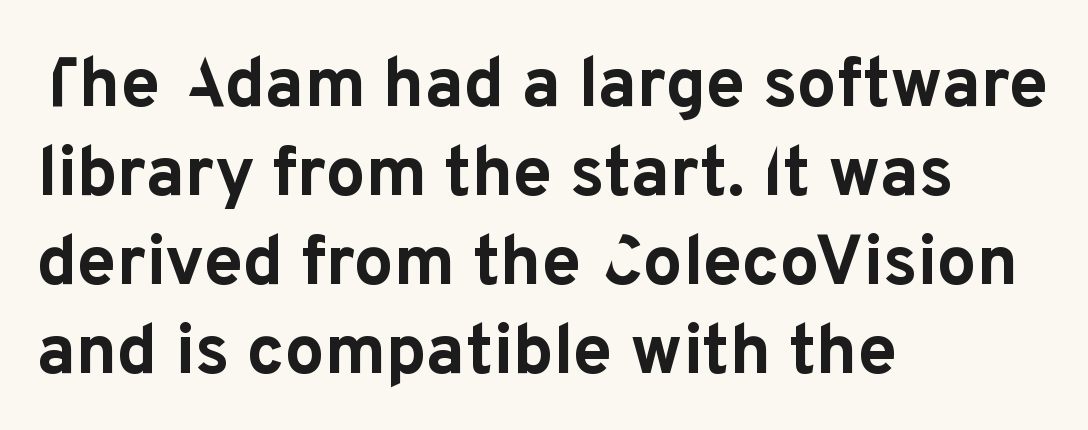
The image shows 70 px bold sans-serif type, upright; set left-aligned, normal line spacing (1.27x), normal letter spacing, not underlined; low stroke contrast and a medium x-height.
